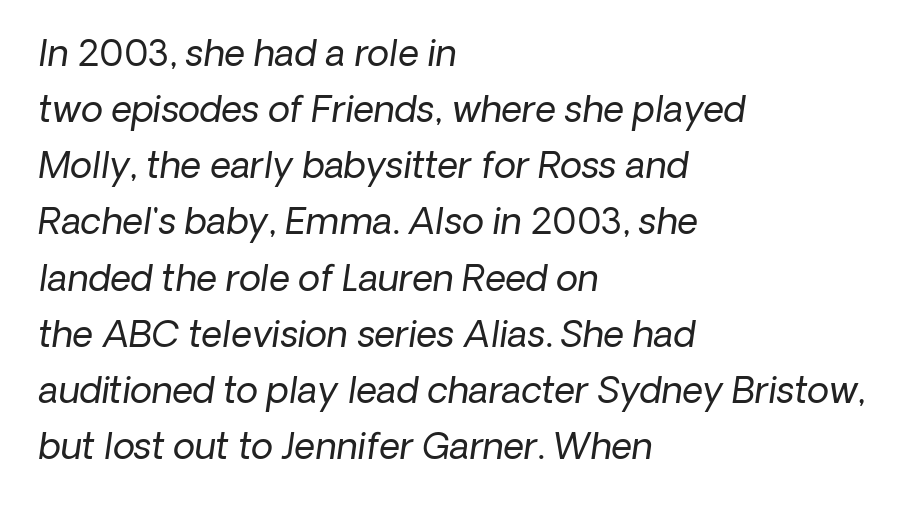
Q: Is the text bold? A: No.
Q: Is the typeface a serif or a sans-serif typeface? A: Sans-serif.
Q: Is the text underlined? A: No.
Q: How is the paragraph aligned? A: Left-aligned.
Q: Is the spacing between letters normal or unusually wide? A: Normal.
Q: Is the spacing between lines tight, normal or loose? A: Normal.
Q: Width (condensed, normal, or wide)? A: Normal.
Q: Stroke contrast? A: Low.
Q: x-height? A: Medium.
Q: Monospaced? A: No.
